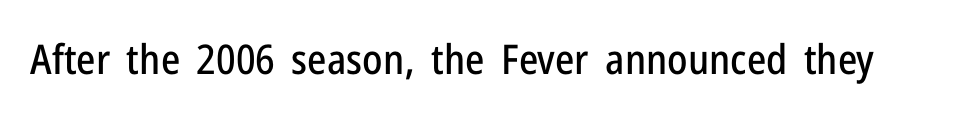
{"serif": "no", "italic": "no", "width": "condensed", "stroke_contrast": "low", "x_height": "medium", "monospaced": "no", "underline": "no", "letter_spacing": "normal", "letter_spacing_em": 0.0, "glyph_px": 41}
